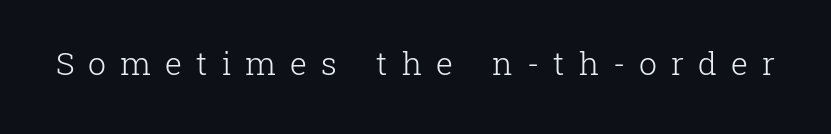
The face used here is proportionally spaced, like ordinary book or web type. Weight class: somewhere from thin through regular. The tracking jumps out immediately: characters are airy and widely separated. Italic: no, the glyphs are upright roman.
